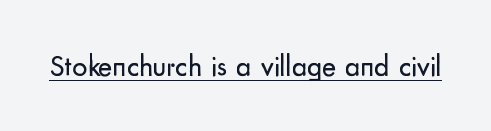
Q: Is the text bold? A: No.
Q: Is the text italic (slanted)? A: No, it is upright.
Q: Is the typeface a serif or a sans-serif typeface? A: Sans-serif.
Q: Is the text underlined? A: Yes.
Q: Is the spacing between letters normal or unusually wide? A: Normal.
Q: Width (condensed, normal, or wide)? A: Normal.
Q: Stroke contrast? A: Low.
Q: x-height? A: Small.
Q: Monospaced? A: No.
